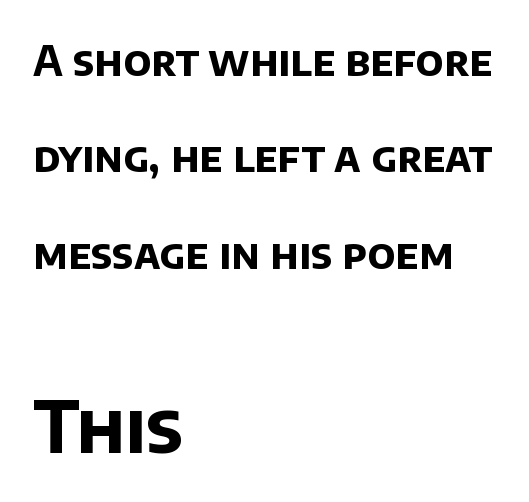
{"serif": "no", "bold": "yes", "weight": "bold", "width": "normal", "stroke_contrast": "low", "x_height": "large", "monospaced": "no", "underline": "no", "align": "left", "line_spacing": "loose", "line_spacing_ratio": 2.35, "letter_spacing": "normal", "letter_spacing_em": 0.0, "larger_block": "second", "size_ratio": 1.73, "glyph_px": 71}
